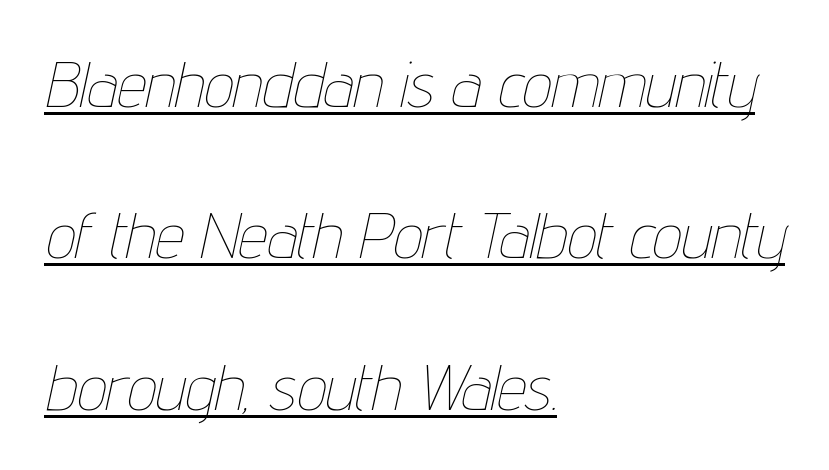
Look at the tracking — it's just the regular setting, nothing added. The cut favours lightness, reaching ordinary text weight at its darkest. It's the slanting kind of type. The rendering anchors every line to the left-hand side. Character widths vary here, with narrow letters taking less room than wide ones.
